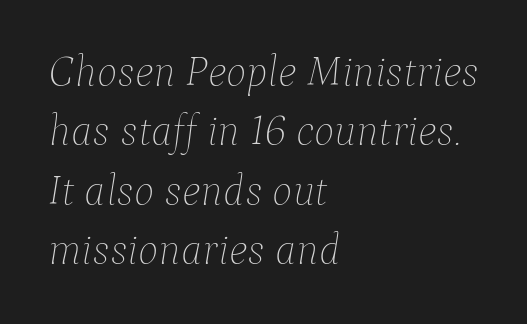
{"italic": "yes", "lean": "right", "slant_degrees": 9, "bold": "no", "weight": "thin", "width": "normal", "stroke_contrast": "low", "x_height": "medium", "monospaced": "no", "underline": "no", "align": "left", "line_spacing": "normal", "line_spacing_ratio": 1.38, "letter_spacing": "normal", "letter_spacing_em": 0.0, "glyph_px": 43}
